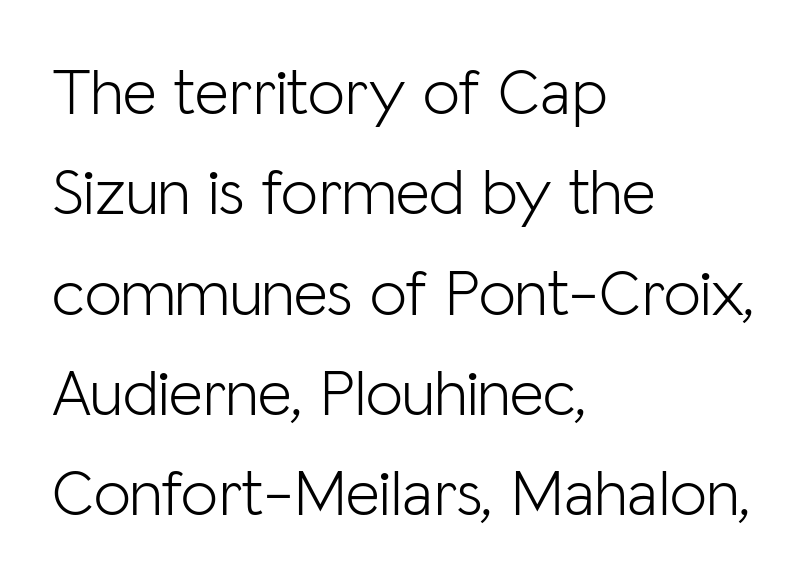
{"serif": "no", "italic": "no", "bold": "no", "weight": "light", "width": "normal", "stroke_contrast": "low", "x_height": "medium", "monospaced": "no", "underline": "no", "align": "left", "line_spacing": "normal", "line_spacing_ratio": 1.52, "letter_spacing": "normal", "letter_spacing_em": 0.0, "glyph_px": 66}
